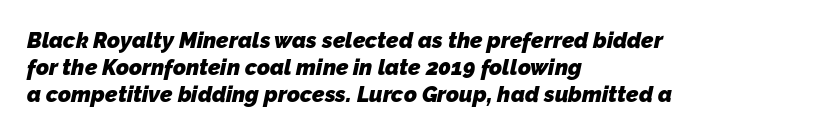
The image shows 22 px bold type; set left-aligned, line spacing 1.22x, normal letter spacing, not underlined.
